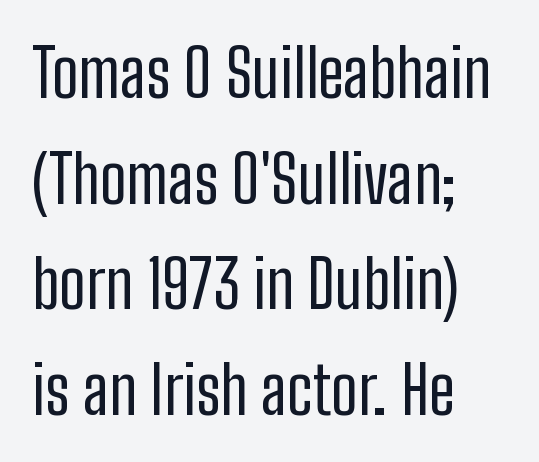
Q: Is the text bold? A: No.
Q: Is the text italic (slanted)? A: No, it is upright.
Q: Is the typeface a serif or a sans-serif typeface? A: Sans-serif.
Q: Is the text underlined? A: No.
Q: How is the paragraph aligned? A: Left-aligned.
Q: Is the spacing between letters normal or unusually wide? A: Normal.
Q: Is the spacing between lines tight, normal or loose? A: Normal.
Q: Width (condensed, normal, or wide)? A: Condensed.
Q: Stroke contrast? A: Low.
Q: x-height? A: Medium.
Q: Monospaced? A: No.
